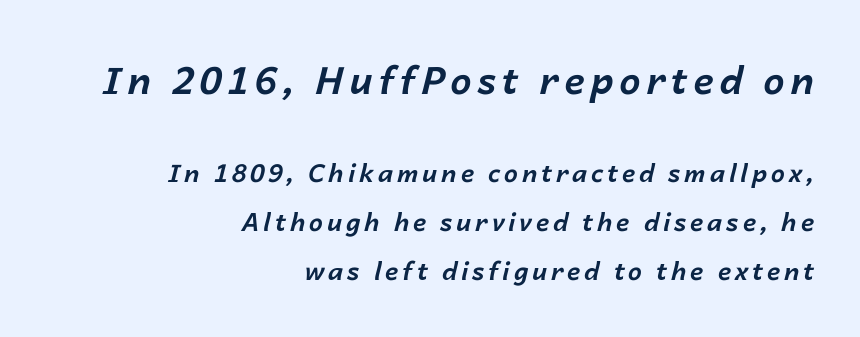
The composition opens big and finishes small. Compared with ordinary roman type, these characters are visibly tilted. You could fit nearly another row in the gap between these rows. A clean baseline with only descenders dipping below it. The paragraph has a hard right edge and a soft left edge. Stroke thickness is high; the sample reads as a true bold.
